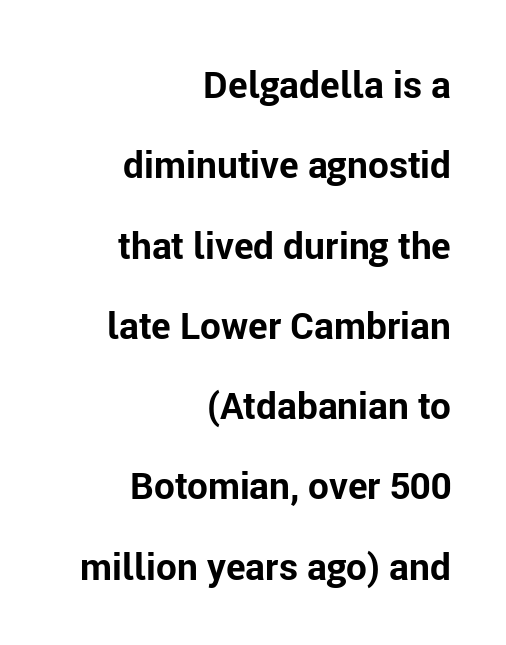
Q: Is the text bold? A: Yes.
Q: Is the text italic (slanted)? A: No, it is upright.
Q: Is the typeface a serif or a sans-serif typeface? A: Sans-serif.
Q: Is the text underlined? A: No.
Q: How is the paragraph aligned? A: Right-aligned.
Q: Is the spacing between letters normal or unusually wide? A: Normal.
Q: Is the spacing between lines tight, normal or loose? A: Loose.
Q: Width (condensed, normal, or wide)? A: Normal.
Q: Stroke contrast? A: Low.
Q: x-height? A: Medium.
Q: Monospaced? A: No.
